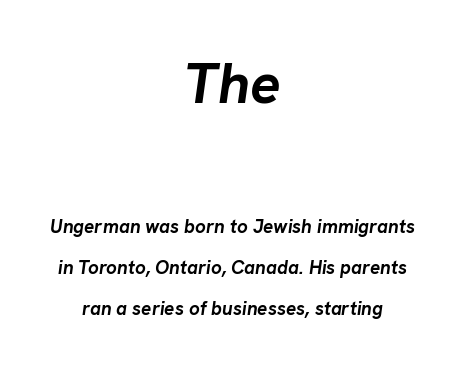
Q: Is the text bold? A: Yes.
Q: Is the text italic (slanted)? A: Yes, it leans right by about 8 degrees.
Q: Is the text underlined? A: No.
Q: How is the paragraph aligned? A: Centered.
Q: Is the spacing between letters normal or unusually wide? A: Normal.
Q: Is the spacing between lines tight, normal or loose? A: Loose.
Q: Which block of text is set in a larger size, the first (top) or the second (bottom)? A: The first (top) one.
Q: Width (condensed, normal, or wide)? A: Normal.
Q: Stroke contrast? A: Low.
Q: x-height? A: Medium.
Q: Monospaced? A: No.
